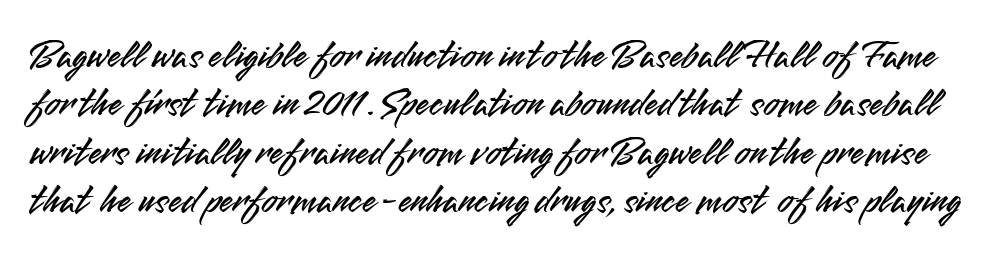
Q: Is the text italic (slanted)? A: Yes.
Q: Is the typeface a serif or a sans-serif typeface? A: Sans-serif.
Q: Is the text underlined? A: No.
Q: Is the spacing between letters normal or unusually wide? A: Normal.
Q: Width (condensed, normal, or wide)? A: Normal.
Q: Stroke contrast? A: Medium.
Q: x-height? A: Small.
Q: Monospaced? A: No.
